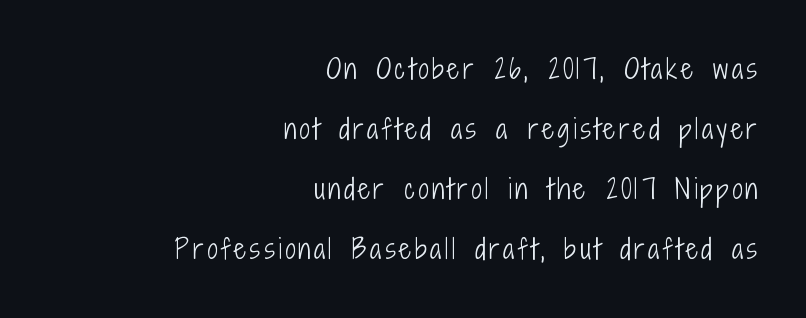
{"italic": "no", "bold": "no", "underline": "no", "align": "right", "line_spacing": "loose", "line_spacing_ratio": 2.31, "glyph_px": 26}
